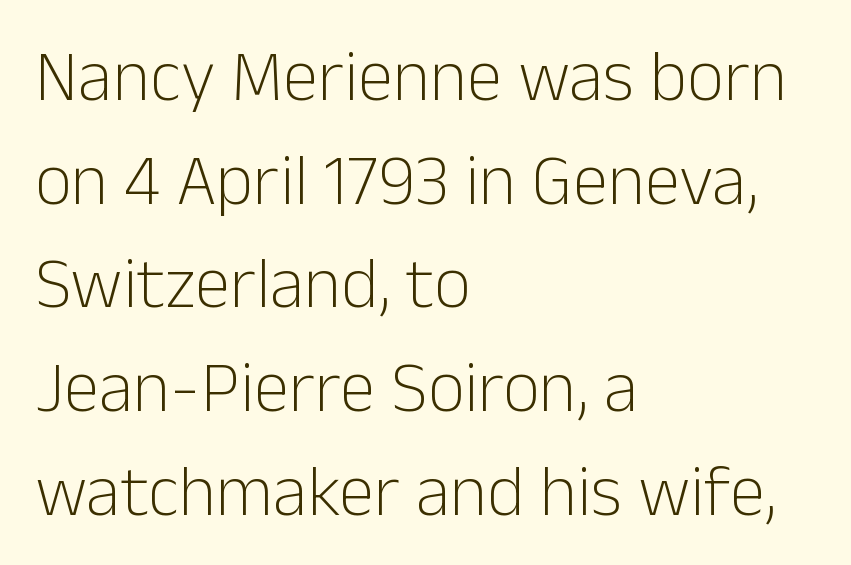
Q: Is the text bold? A: No.
Q: Is the text italic (slanted)? A: No, it is upright.
Q: Is the typeface a serif or a sans-serif typeface? A: Sans-serif.
Q: Is the text underlined? A: No.
Q: How is the paragraph aligned? A: Left-aligned.
Q: Is the spacing between letters normal or unusually wide? A: Normal.
Q: Is the spacing between lines tight, normal or loose? A: Normal.
Q: Width (condensed, normal, or wide)? A: Normal.
Q: Stroke contrast? A: Low.
Q: x-height? A: Medium.
Q: Monospaced? A: No.
